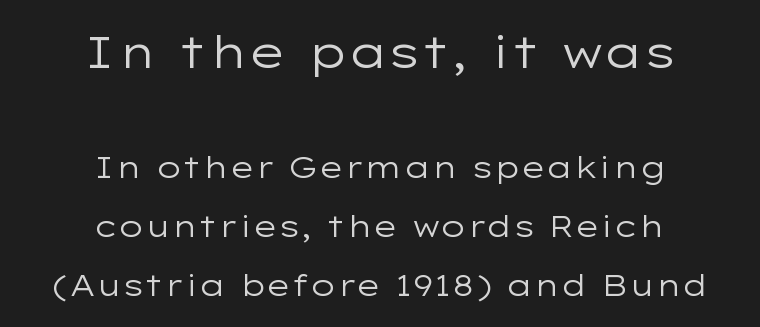
Q: Is the text bold? A: No.
Q: Is the text italic (slanted)? A: No, it is upright.
Q: Is the typeface a serif or a sans-serif typeface? A: Sans-serif.
Q: Is the text underlined? A: No.
Q: How is the paragraph aligned? A: Centered.
Q: Is the spacing between letters normal or unusually wide? A: Normal.
Q: Is the spacing between lines tight, normal or loose? A: Loose.
Q: Which block of text is set in a larger size, the first (top) or the second (bottom)? A: The first (top) one.
Q: Width (condensed, normal, or wide)? A: Wide.
Q: Stroke contrast? A: Low.
Q: x-height? A: Medium.
Q: Monospaced? A: No.
